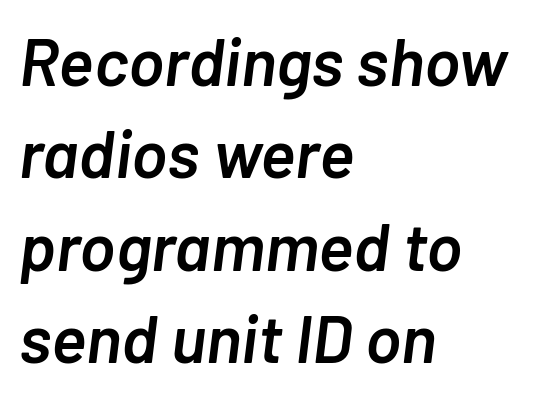
Caption: multi-line text, flush left, ragged right. The type is set solid horizontally, with unmodified tracking. Character widths vary here, with narrow letters taking less room than wide ones. The designer left line spacing at the default.
